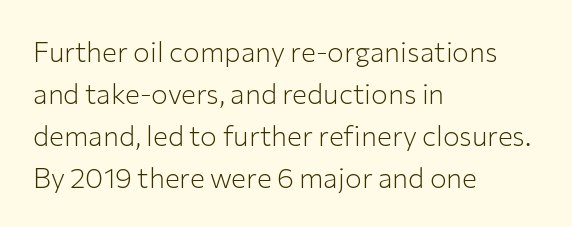
Q: Is the text bold? A: No.
Q: Is the text italic (slanted)? A: No, it is upright.
Q: Is the typeface a serif or a sans-serif typeface? A: Sans-serif.
Q: Is the text underlined? A: No.
Q: How is the paragraph aligned? A: Left-aligned.
Q: Is the spacing between letters normal or unusually wide? A: Normal.
Q: Is the spacing between lines tight, normal or loose? A: Normal.
Q: Width (condensed, normal, or wide)? A: Normal.
Q: Stroke contrast? A: Low.
Q: x-height? A: Medium.
Q: Monospaced? A: No.
